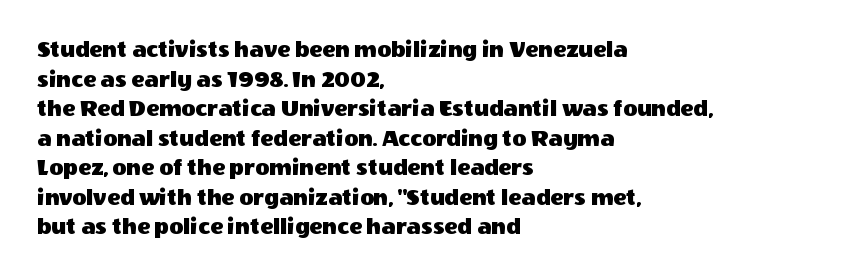
The rag falls on the right side of this text block. This sample uses an upright cut, with every glyph sitting square on the baseline. This sample uses plain, unmodified letter spacing. The strip under each line holds only bare page.
